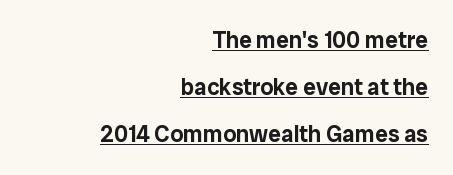
{"italic": "no", "underline": "yes", "align": "right", "line_spacing": "loose", "line_spacing_ratio": 2.04, "letter_spacing": "normal", "letter_spacing_em": 0.0, "glyph_px": 23}
